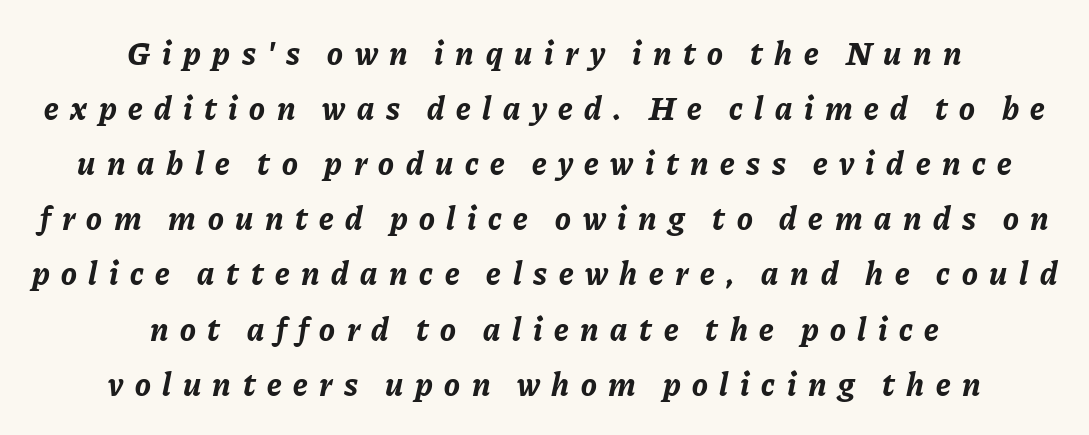
{"italic": "yes", "lean": "right", "slant_degrees": 11, "bold": "yes", "weight": "bold", "width": "normal", "stroke_contrast": "low", "x_height": "medium", "monospaced": "no", "underline": "no", "align": "center", "line_spacing": "normal", "line_spacing_ratio": 1.67, "letter_spacing": "wide", "letter_spacing_em": 0.35, "glyph_px": 33}
